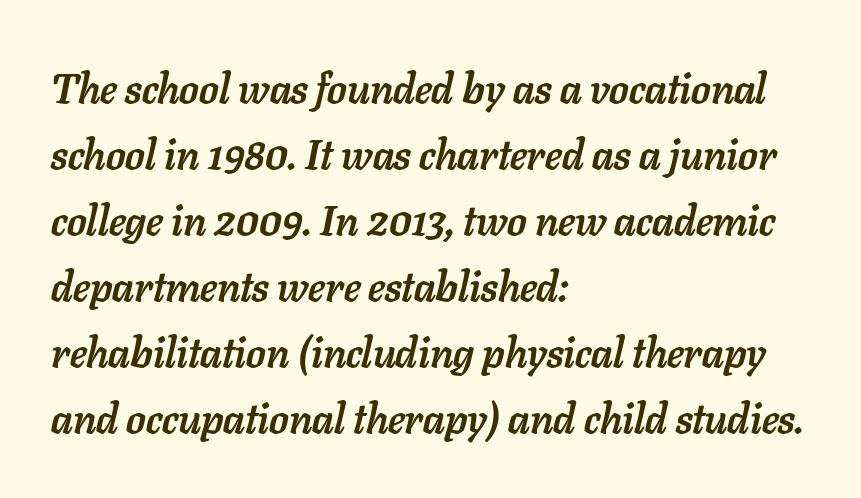
{"italic": "yes", "lean": "right", "slant_degrees": 11, "bold": "yes", "weight": "semibold", "width": "normal", "stroke_contrast": "low", "x_height": "medium", "monospaced": "no", "underline": "no", "align": "left", "line_spacing": "normal", "line_spacing_ratio": 1.57, "letter_spacing": "normal", "letter_spacing_em": 0.0, "glyph_px": 42}
